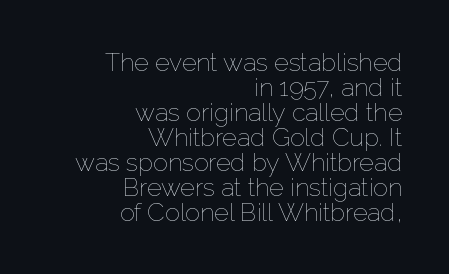
The image shows 25 px text type, upright; set right-aligned, tight line spacing (1.0x), normal letter spacing, not underlined.
